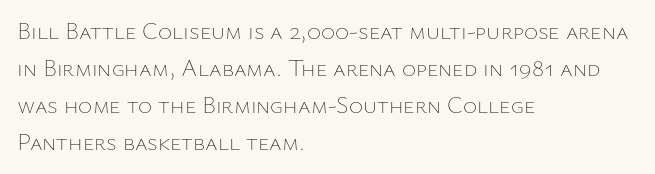
Vertical strokes here are truly vertical. Every row of glyphs begins at an identical x-position on the left. Between one letter and the next there's only the usual sliver of space. Only glyphs here, with clear space below each row.
